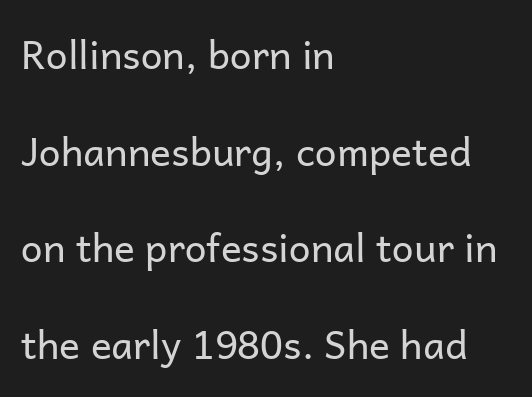
Q: Is the text bold? A: No.
Q: Is the text italic (slanted)? A: No, it is upright.
Q: Is the typeface a serif or a sans-serif typeface? A: Sans-serif.
Q: Is the text underlined? A: No.
Q: How is the paragraph aligned? A: Left-aligned.
Q: Is the spacing between letters normal or unusually wide? A: Normal.
Q: Is the spacing between lines tight, normal or loose? A: Loose.
Q: Width (condensed, normal, or wide)? A: Normal.
Q: Stroke contrast? A: Low.
Q: x-height? A: Medium.
Q: Monospaced? A: No.
